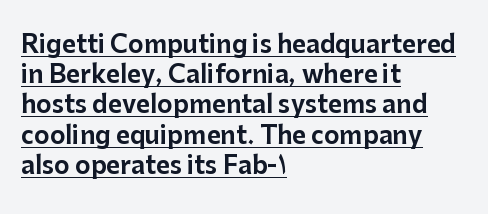
The image shows 24 px text type, upright; set left-aligned, normal line spacing (1.26x), normal letter spacing, underlined.
